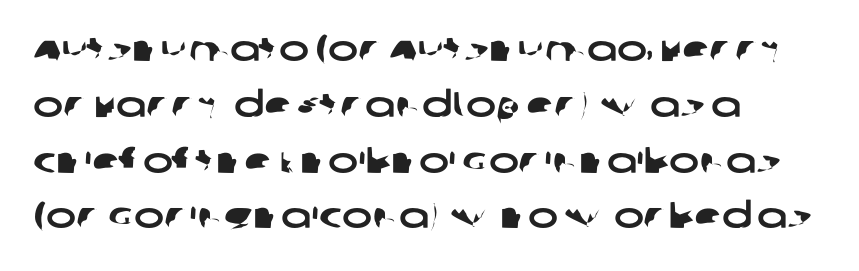
The line texture is even and compact thanks to regular tracking. Visually the block forms a straight wall on the left and a jagged coastline on the right. Typographically, this falls in the sans-serif category. Is this a fixed-width face? No — the glyphs have proportional, varying widths. Vertical spacing — default. Underlining? Definitely not there.
